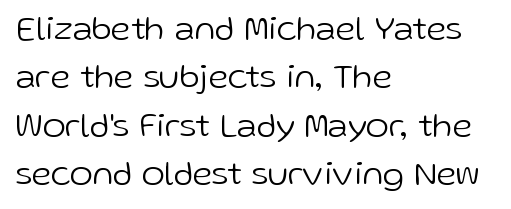
The image shows 35 px light sans-serif type, upright; set left-aligned, normal line spacing (1.38x), normal letter spacing, not underlined; low stroke contrast and a medium x-height.
